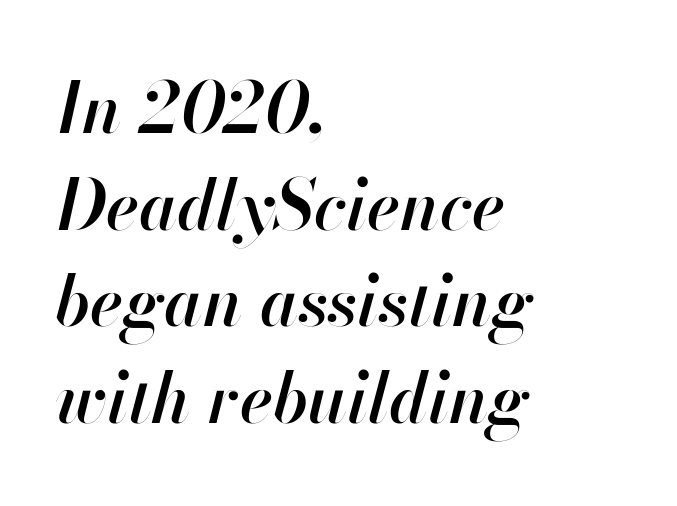
The image shows 69 px semibold type, italic (leaning right); set left-aligned, normal line spacing (1.4x), normal letter spacing, not underlined; high stroke contrast and a small x-height.
